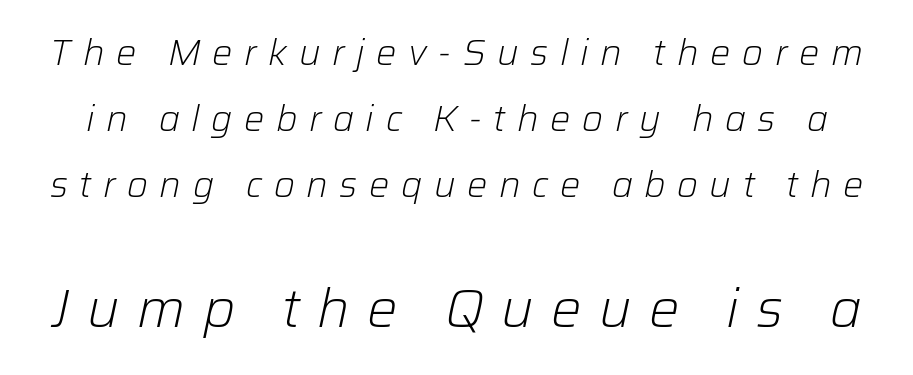
{"italic": "yes", "lean": "right", "slant_degrees": 12, "bold": "no", "weight": "light", "width": "normal", "stroke_contrast": "low", "x_height": "medium", "monospaced": "no", "underline": "no", "line_spacing_ratio": 1.83, "letter_spacing": "wide", "letter_spacing_em": 0.32, "larger_block": "second", "size_ratio": 1.5, "glyph_px": 54}
